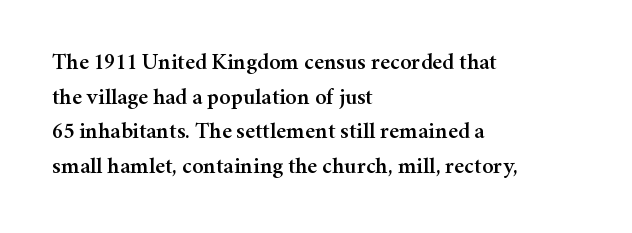
The image shows 23 px text type, upright; set left-aligned, normal line spacing (1.51x), normal letter spacing, not underlined.
